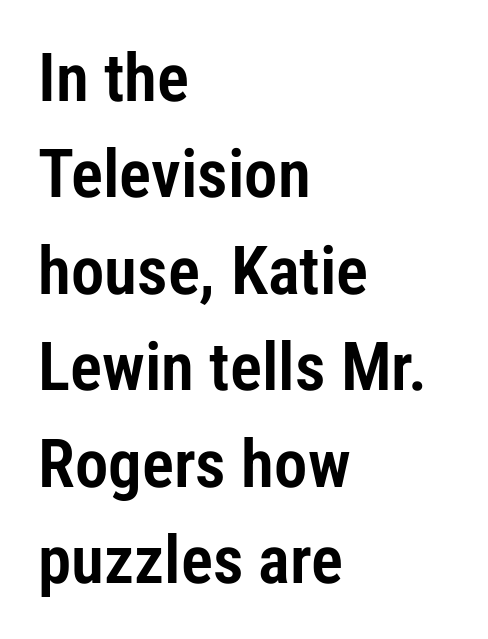
{"serif": "no", "italic": "no", "width": "condensed", "stroke_contrast": "low", "x_height": "medium", "monospaced": "no", "underline": "no", "align": "left", "line_spacing": "normal", "line_spacing_ratio": 1.44, "letter_spacing": "normal", "letter_spacing_em": 0.0, "glyph_px": 67}
